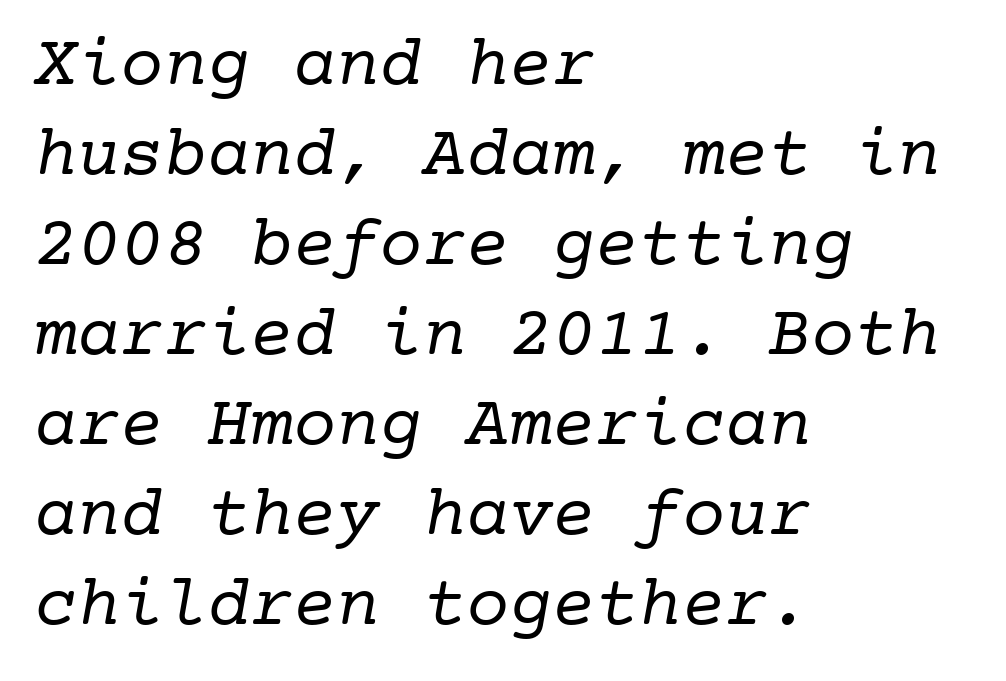
{"serif": "yes", "bold": "no", "weight": "regular", "width": "normal", "stroke_contrast": "low", "x_height": "medium", "monospaced": "yes", "underline": "no", "align": "left", "line_spacing": "normal", "line_spacing_ratio": 1.25, "letter_spacing": "normal", "letter_spacing_em": 0.0, "glyph_px": 72}
